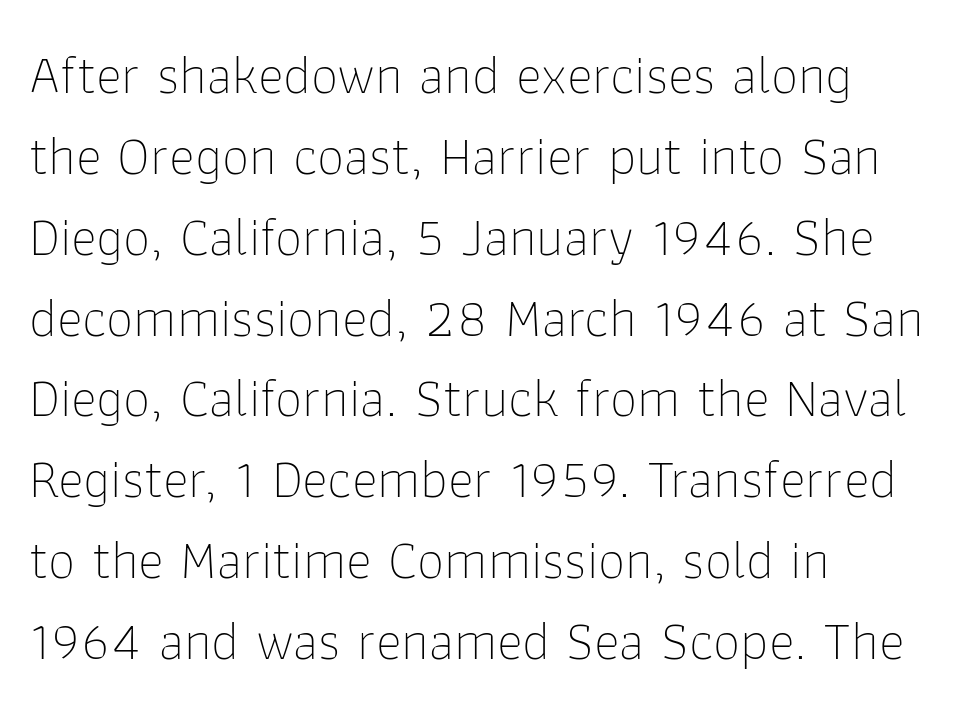
The image shows 55 px thin sans-serif type, upright; set left-aligned, normal line spacing (1.47x), normal letter spacing, not underlined; low stroke contrast and a medium x-height.
